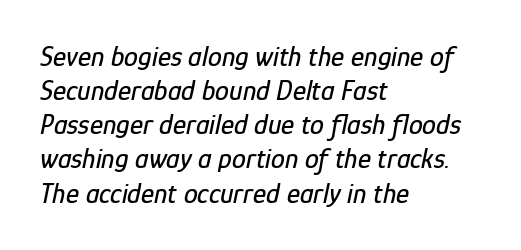
{"italic": "yes", "lean": "right", "slant_degrees": 12, "width": "condensed", "stroke_contrast": "low", "x_height": "medium", "monospaced": "no", "underline": "no", "align": "left", "line_spacing_ratio": 1.22, "letter_spacing": "normal", "letter_spacing_em": 0.0, "glyph_px": 28}
